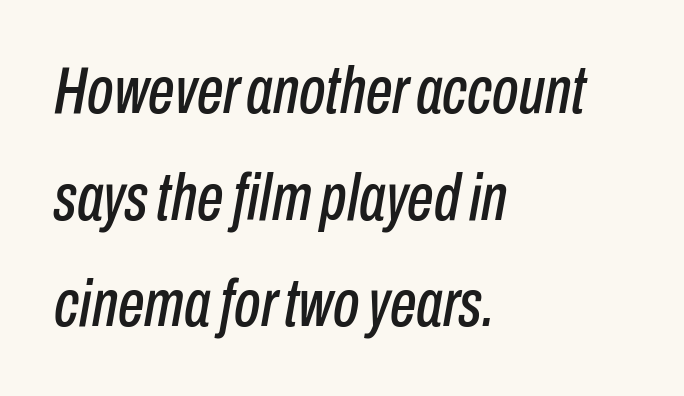
Q: Is the text italic (slanted)? A: Yes, it leans right by about 10 degrees.
Q: Is the text underlined? A: No.
Q: How is the paragraph aligned? A: Left-aligned.
Q: Is the spacing between letters normal or unusually wide? A: Normal.
Q: Is the spacing between lines tight, normal or loose? A: Normal.
Q: Width (condensed, normal, or wide)? A: Condensed.
Q: Stroke contrast? A: Low.
Q: x-height? A: Medium.
Q: Monospaced? A: No.
